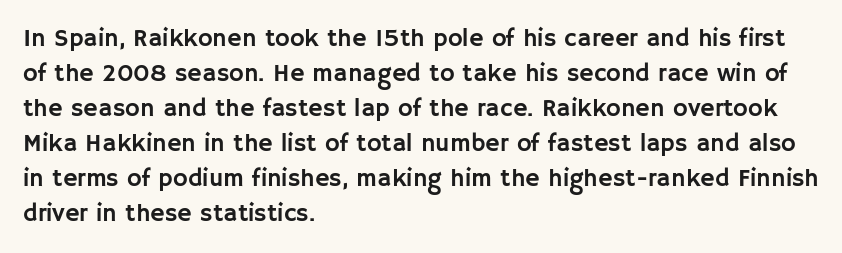
{"italic": "no", "underline": "no", "align": "left", "line_spacing": "normal", "line_spacing_ratio": 1.4, "letter_spacing": "normal", "letter_spacing_em": 0.0, "glyph_px": 25}
